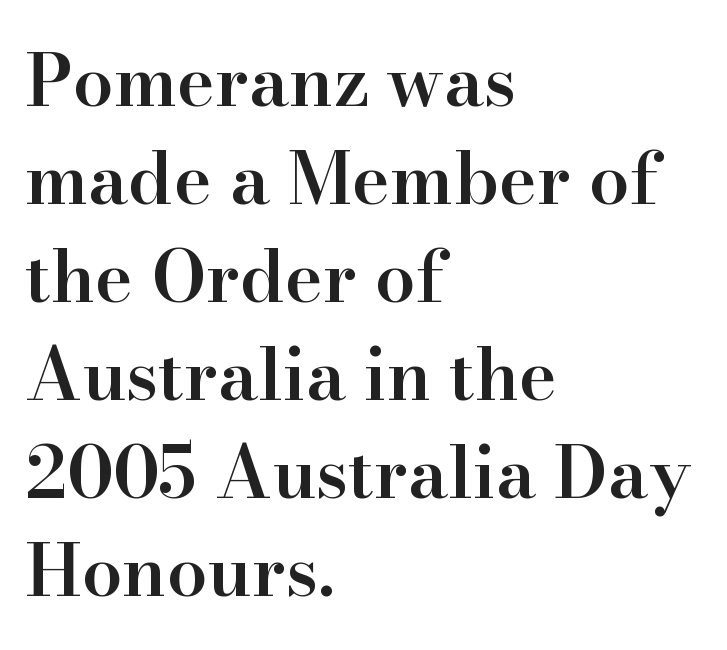
Q: Is the text bold? A: Semi-bold.
Q: Is the text italic (slanted)? A: No, it is upright.
Q: Is the typeface a serif or a sans-serif typeface? A: Serif.
Q: Is the text underlined? A: No.
Q: How is the paragraph aligned? A: Left-aligned.
Q: Is the spacing between letters normal or unusually wide? A: Normal.
Q: Is the spacing between lines tight, normal or loose? A: Normal.
Q: Width (condensed, normal, or wide)? A: Normal.
Q: Stroke contrast? A: High.
Q: x-height? A: Small.
Q: Monospaced? A: No.
